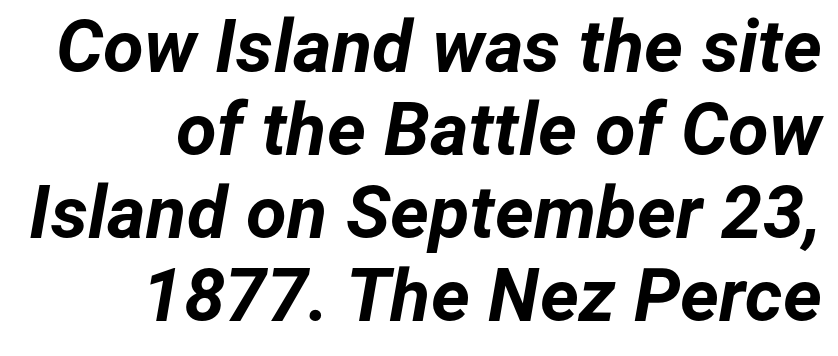
{"italic": "yes", "lean": "right", "slant_degrees": 12, "bold": "yes", "weight": "bold", "width": "normal", "stroke_contrast": "low", "x_height": "medium", "monospaced": "no", "underline": "no", "align": "right", "line_spacing": "tight", "line_spacing_ratio": 1.12, "letter_spacing": "normal", "letter_spacing_em": 0.0, "glyph_px": 74}
